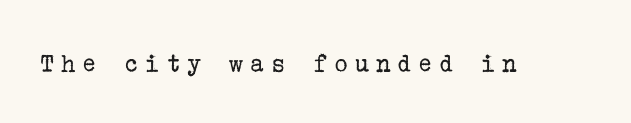
The image shows 27 px text type, upright; set unusually wide letter spacing (+0.24 em), not underlined.
